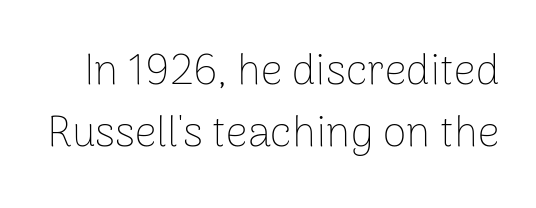
Q: Is the text bold? A: No.
Q: Is the text italic (slanted)? A: No, it is upright.
Q: Is the typeface a serif or a sans-serif typeface? A: Sans-serif.
Q: Is the text underlined? A: No.
Q: Is the spacing between letters normal or unusually wide? A: Normal.
Q: Is the spacing between lines tight, normal or loose? A: Normal.
Q: Width (condensed, normal, or wide)? A: Normal.
Q: Stroke contrast? A: Low.
Q: x-height? A: Medium.
Q: Monospaced? A: No.
